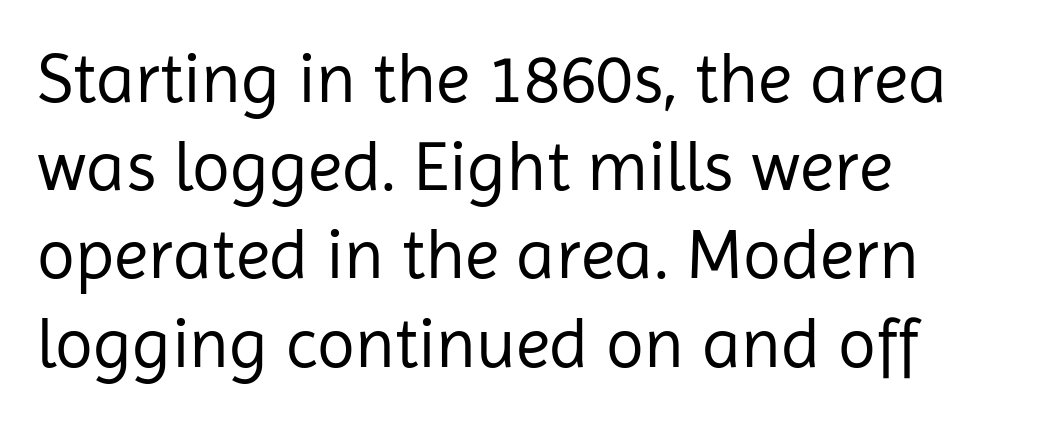
Horizontal alignment here is leftward, the default for most running prose. Has an underline been added? It has not. Proportional: the letters do not fall into vertical columns. Quick note: not italic, upright. These lines are composed in type without serifs. Reading down the column, the eye jumps a familiar distance to each next line.
